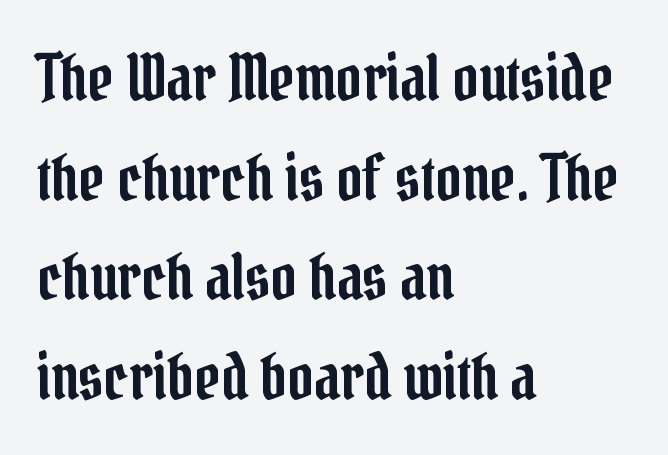
This sample is left-justified, so line endings fall wherever the words run out. A typesetter would call this proportional, since set widths differ per character. Nope, not italic — everything's standing straight. The gap between lines stays unmarked.
